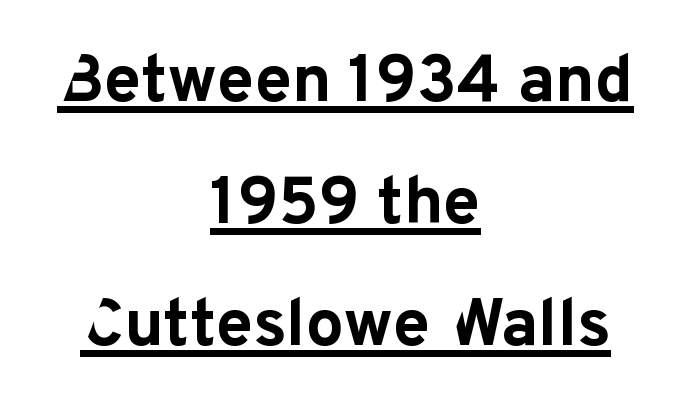
The image shows 67 px bold sans-serif type, upright; set centered, line spacing 1.82x, normal letter spacing, underlined; low stroke contrast and a medium x-height.
